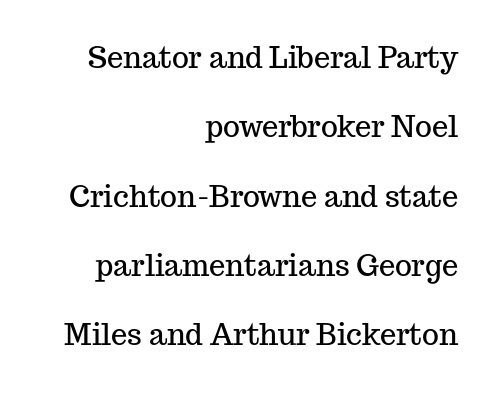
Q: Is the text italic (slanted)? A: No, it is upright.
Q: Is the typeface a serif or a sans-serif typeface? A: Serif.
Q: Is the text underlined? A: No.
Q: How is the paragraph aligned? A: Right-aligned.
Q: Is the spacing between letters normal or unusually wide? A: Normal.
Q: Is the spacing between lines tight, normal or loose? A: Loose.
Q: Width (condensed, normal, or wide)? A: Normal.
Q: Stroke contrast? A: Medium.
Q: x-height? A: Medium.
Q: Monospaced? A: No.
